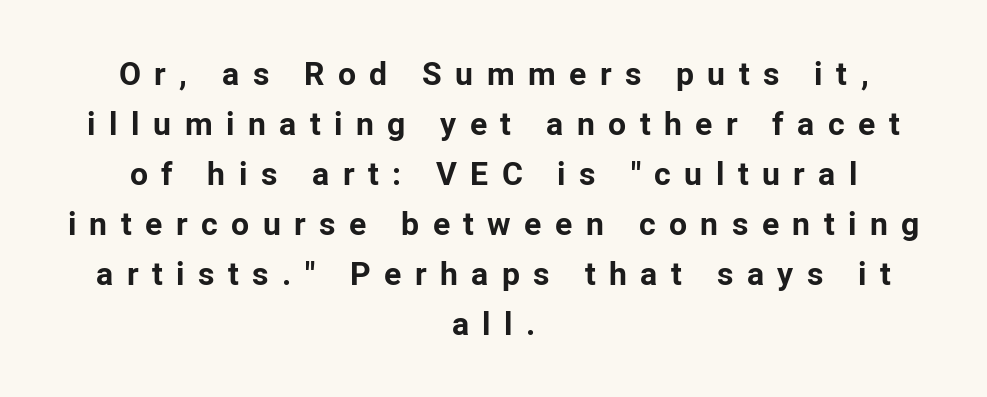
Q: Is the text bold? A: Yes.
Q: Is the text italic (slanted)? A: No, it is upright.
Q: Is the typeface a serif or a sans-serif typeface? A: Sans-serif.
Q: Is the text underlined? A: No.
Q: How is the paragraph aligned? A: Centered.
Q: Is the spacing between letters normal or unusually wide? A: Unusually wide.
Q: Is the spacing between lines tight, normal or loose? A: Normal.
Q: Width (condensed, normal, or wide)? A: Normal.
Q: Stroke contrast? A: Low.
Q: x-height? A: Medium.
Q: Monospaced? A: No.
